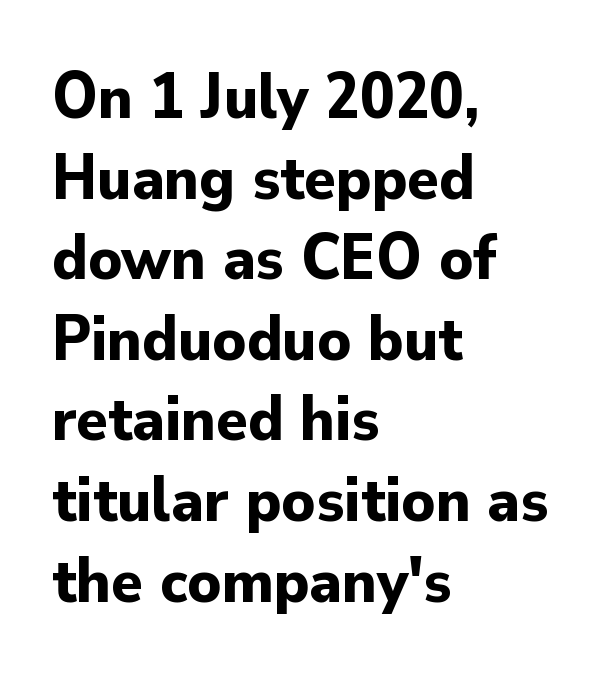
The foot of each line stays bare and open. Short and long lines alike share a common starting point at left. Students, this is bold: see how much ink each stroke carries. This sample has the flowing, uneven cadence of proportional lettering. Look at the bottom of the vertical strokes: they stop flat, with no serifs.
